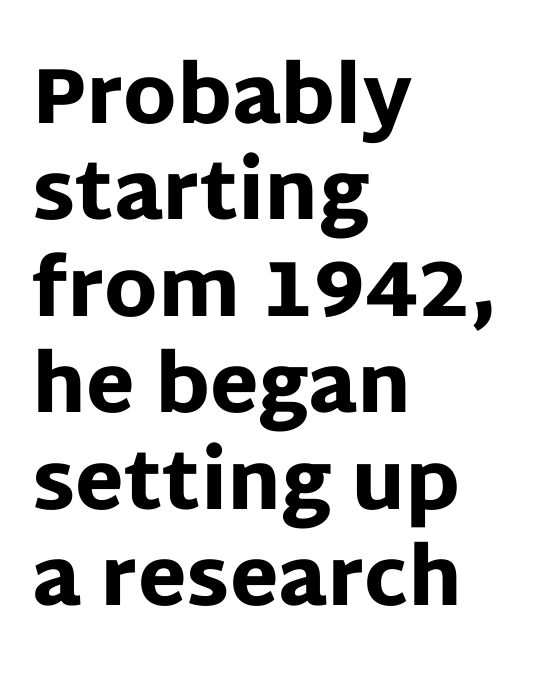
Q: Is the text bold? A: Yes.
Q: Is the text italic (slanted)? A: No, it is upright.
Q: Is the typeface a serif or a sans-serif typeface? A: Sans-serif.
Q: Is the text underlined? A: No.
Q: How is the paragraph aligned? A: Left-aligned.
Q: Is the spacing between letters normal or unusually wide? A: Normal.
Q: Width (condensed, normal, or wide)? A: Normal.
Q: Stroke contrast? A: Low.
Q: x-height? A: Large.
Q: Monospaced? A: No.
